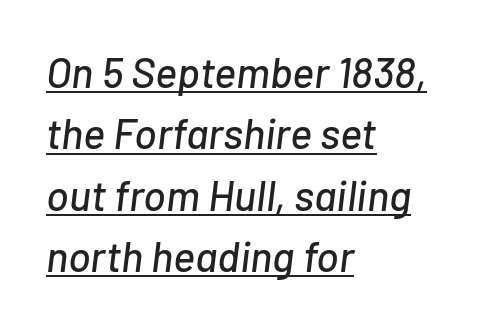
Q: Is the text italic (slanted)? A: Yes, it leans right by about 7 degrees.
Q: Is the text underlined? A: Yes.
Q: How is the paragraph aligned? A: Left-aligned.
Q: Is the spacing between letters normal or unusually wide? A: Normal.
Q: Is the spacing between lines tight, normal or loose? A: Normal.
Q: Width (condensed, normal, or wide)? A: Normal.
Q: Stroke contrast? A: Low.
Q: x-height? A: Medium.
Q: Monospaced? A: No.
